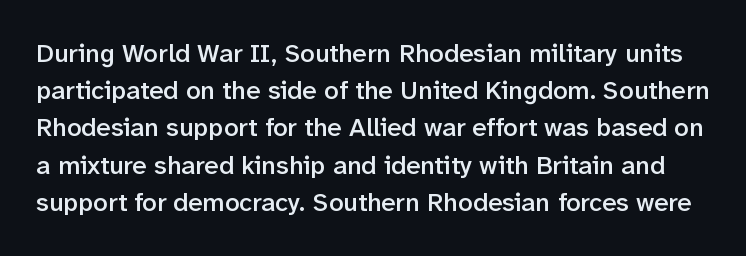
Q: Is the text bold? A: Semi-bold.
Q: Is the text italic (slanted)? A: No, it is upright.
Q: Is the text underlined? A: No.
Q: Is the spacing between letters normal or unusually wide? A: Normal.
Q: Is the spacing between lines tight, normal or loose? A: Normal.
